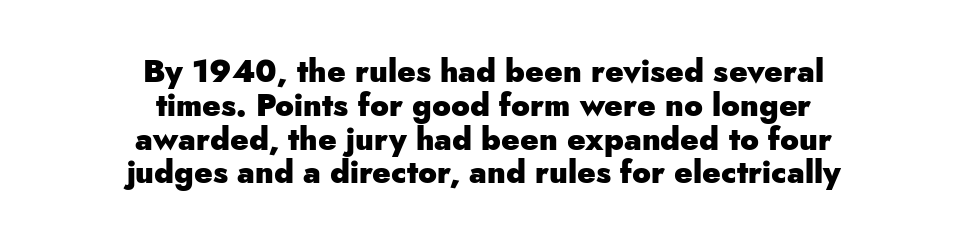
The image shows 31 px heavy sans-serif type, upright; set centered, tight line spacing (1.09x), normal letter spacing, not underlined; low stroke contrast and a small x-height.
